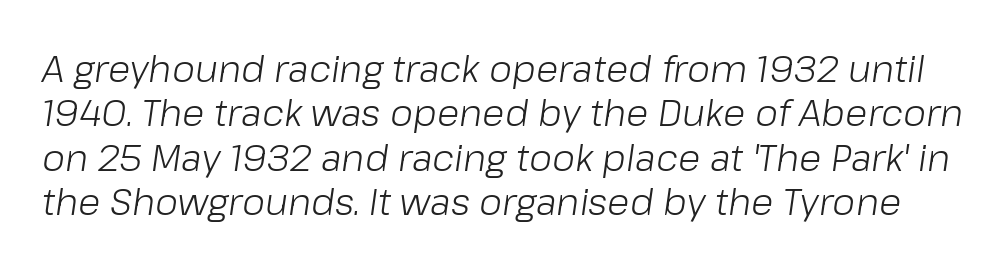
Does the lettering tilt? It does — this is italic. The face used here is proportionally spaced, like ordinary book or web type. Glance below the letters and you will spot only blank space. The letterforms sit shoulder to shoulder at normal distance. The strokes are not fattened; the text isn't bold.
